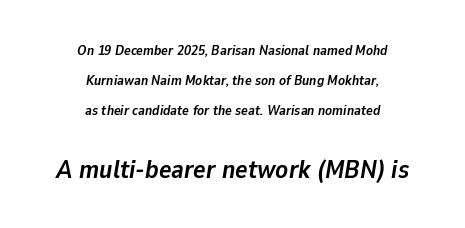
The image shows 26 px bold type, italic (leaning right); set centered, loose line spacing (2.14x), normal letter spacing, not underlined; the second (bottom) block is 1.86x larger.
